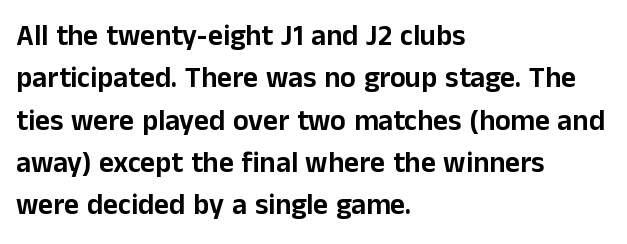
The foot of each line stays bare and open. Serif or sans? Sans — the stroke terminals are bare. This sample has the flowing, uneven cadence of proportional lettering. In CSS terms this would be text-align: left.
